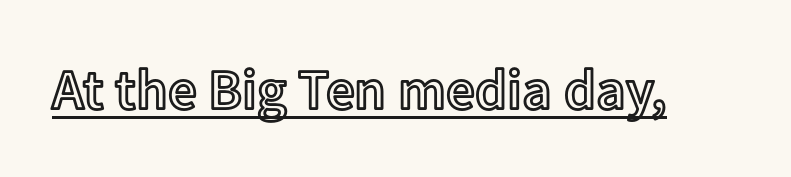
Q: Is the text italic (slanted)? A: No, it is upright.
Q: Is the text underlined? A: Yes.
Q: Is the spacing between letters normal or unusually wide? A: Normal.
Q: Width (condensed, normal, or wide)? A: Normal.
Q: x-height? A: Medium.
Q: Monospaced? A: No.
